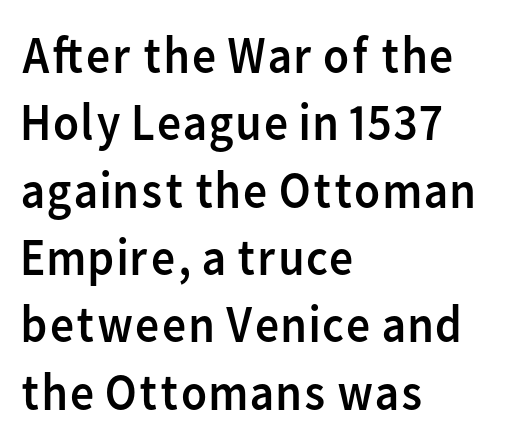
{"serif": "no", "italic": "no", "bold": "no", "weight": "regular", "width": "normal", "stroke_contrast": "low", "x_height": "medium", "monospaced": "no", "underline": "no", "align": "left", "line_spacing": "normal", "line_spacing_ratio": 1.27, "letter_spacing": "normal", "letter_spacing_em": 0.0, "glyph_px": 53}
